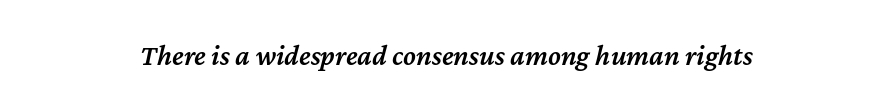
You can tell it's italic because the verticals aren't actually vertical. Firm but not heavy-handed strokes: this text is semibold. Clear beneath every line of the passage. The face used here is proportionally spaced, like ordinary book or web type. Characters follow at the spacing the type designer built in.
